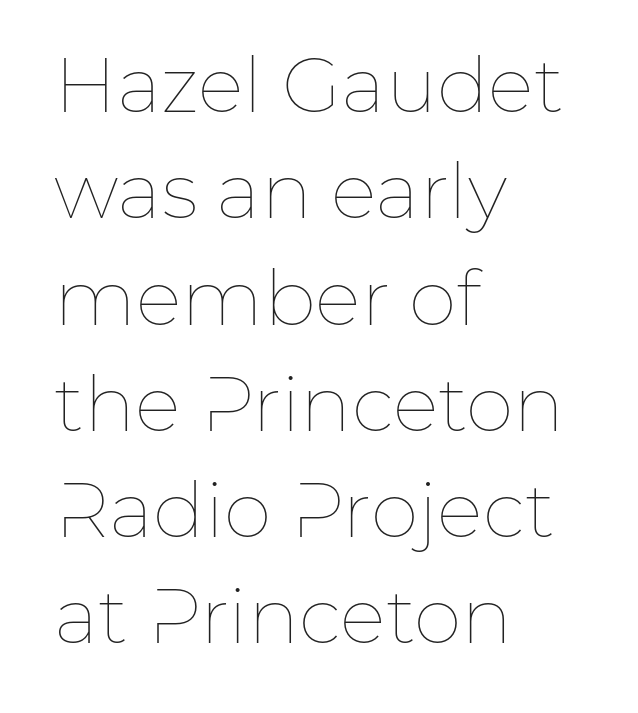
Q: Is the text bold? A: No.
Q: Is the text italic (slanted)? A: No, it is upright.
Q: Is the text underlined? A: No.
Q: How is the paragraph aligned? A: Left-aligned.
Q: Is the spacing between letters normal or unusually wide? A: Normal.
Q: Is the spacing between lines tight, normal or loose? A: Normal.
Q: Width (condensed, normal, or wide)? A: Normal.
Q: Stroke contrast? A: Low.
Q: x-height? A: Medium.
Q: Monospaced? A: No.
